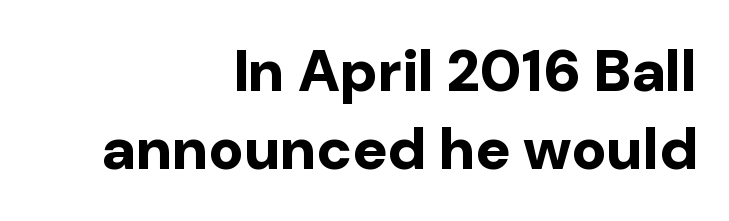
{"serif": "no", "italic": "no", "bold": "yes", "weight": "bold", "width": "normal", "stroke_contrast": "low", "x_height": "medium", "monospaced": "no", "underline": "no", "align": "right", "line_spacing": "normal", "line_spacing_ratio": 1.33, "letter_spacing": "normal", "letter_spacing_em": 0.0, "glyph_px": 59}
